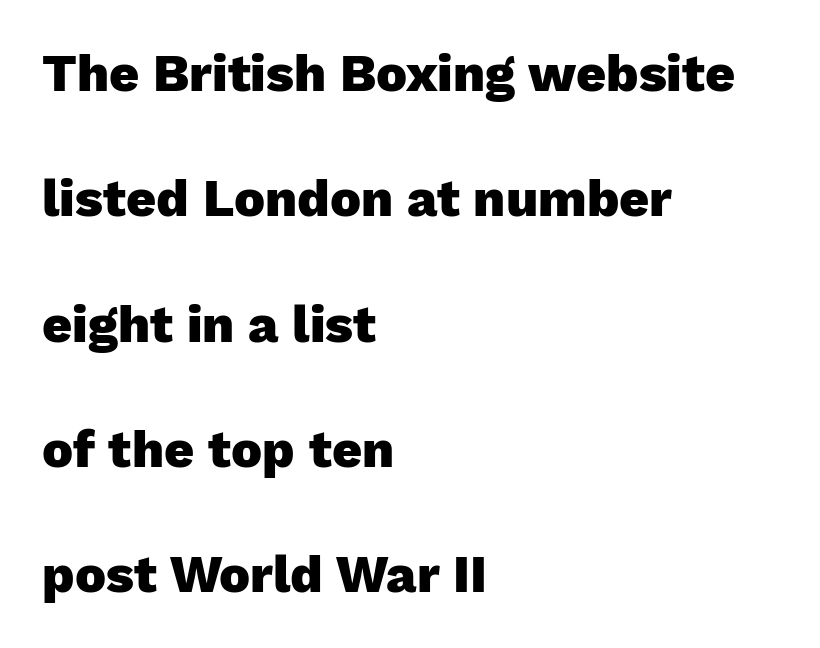
This sample trades compactness for vertical openness between lines. Rendered with straight, roman letterforms. Strokes here are thick enough to call this a true bold. This rendering uses left alignment, leaving the right contour irregular. Character widths vary here, with narrow letters taking less room than wide ones.
